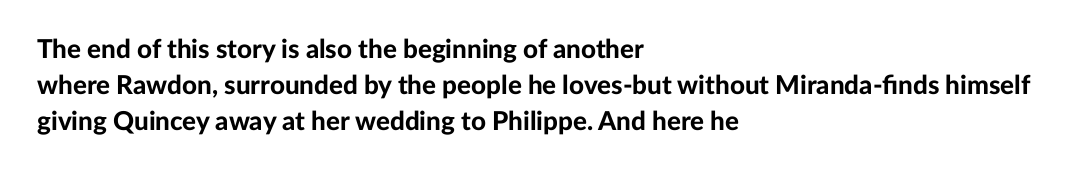
Weight: bold. Inter-character spacing is left at the font's built-in metrics. Check the space under the baseline: it is left empty. These lines sit exactly where default settings would place them. Compared with a centered layout, this one pins lines to the left instead.
